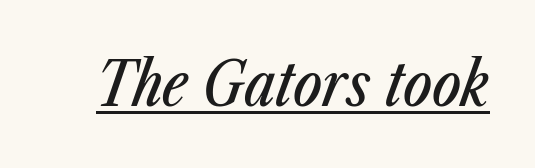
The image shows 61 px condensed type, italic (leaning right); set normal letter spacing, underlined; low stroke contrast and a medium x-height.
